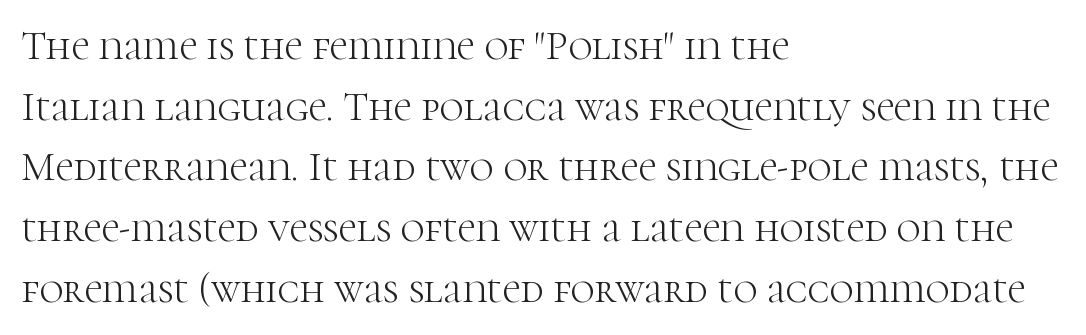
The rendering uses natural spacing where letterforms have individual widths. Quick note: interline space is typical. Letter spacing: default. The letters stand upright; this is a roman face. A clean baseline with only descenders dipping below it.
